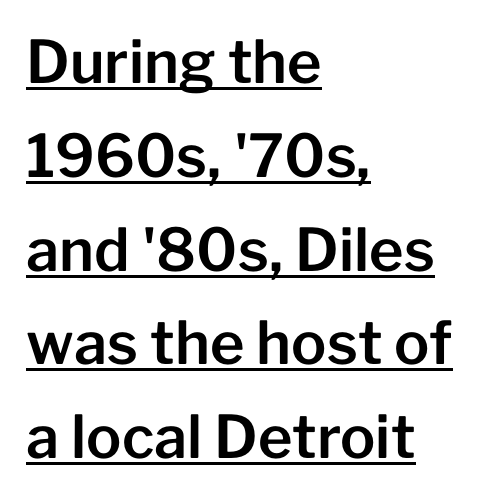
Q: Is the text italic (slanted)? A: No, it is upright.
Q: Is the typeface a serif or a sans-serif typeface? A: Sans-serif.
Q: Is the text underlined? A: Yes.
Q: How is the paragraph aligned? A: Left-aligned.
Q: Is the spacing between letters normal or unusually wide? A: Normal.
Q: Is the spacing between lines tight, normal or loose? A: Normal.
Q: Width (condensed, normal, or wide)? A: Normal.
Q: Stroke contrast? A: Low.
Q: x-height? A: Medium.
Q: Monospaced? A: No.
